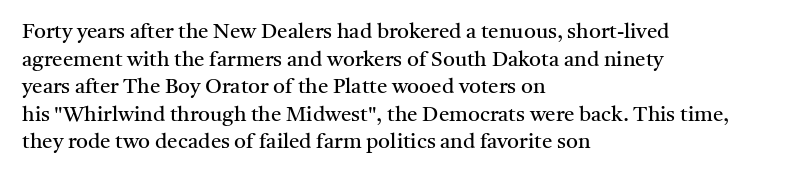
The image shows 21 px text type, upright; set left-aligned, normal line spacing (1.31x), normal letter spacing, not underlined.
